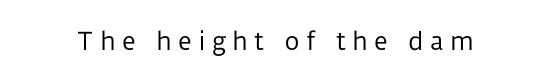
{"italic": "no", "bold": "no", "underline": "no", "letter_spacing": "wide", "letter_spacing_em": 0.25, "glyph_px": 24}
